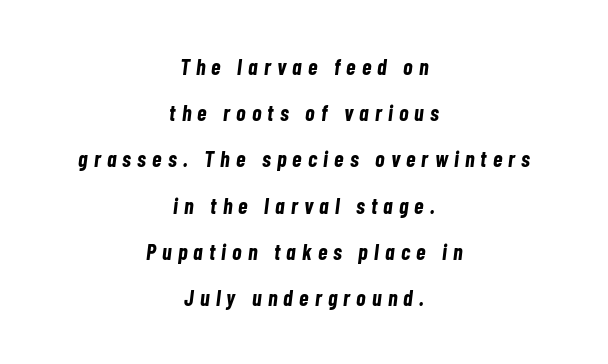
Q: Is the text bold? A: Yes.
Q: Is the text italic (slanted)? A: Yes, it leans right by about 7 degrees.
Q: Is the text underlined? A: No.
Q: How is the paragraph aligned? A: Centered.
Q: Is the spacing between letters normal or unusually wide? A: Unusually wide.
Q: Is the spacing between lines tight, normal or loose? A: Loose.
